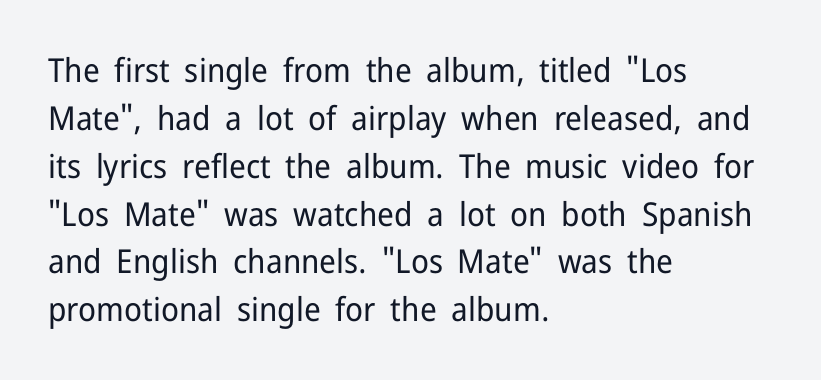
The image shows 33 px regular-weight sans-serif type, upright; set left-aligned, normal line spacing (1.45x), normal letter spacing, not underlined; low stroke contrast and a medium x-height.
